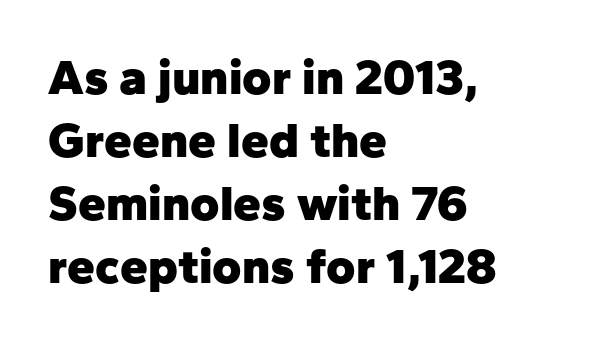
The image shows 50 px heavy sans-serif type, upright; set left-aligned, normal line spacing (1.26x), normal letter spacing, not underlined; low stroke contrast and a medium x-height.
